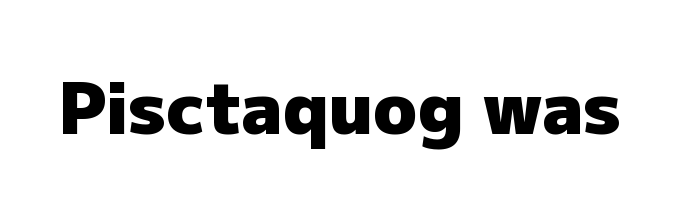
Q: Is the text bold? A: Yes.
Q: Is the text italic (slanted)? A: No, it is upright.
Q: Is the typeface a serif or a sans-serif typeface? A: Sans-serif.
Q: Is the text underlined? A: No.
Q: Is the spacing between letters normal or unusually wide? A: Normal.
Q: Width (condensed, normal, or wide)? A: Normal.
Q: Stroke contrast? A: Low.
Q: x-height? A: Medium.
Q: Monospaced? A: No.
